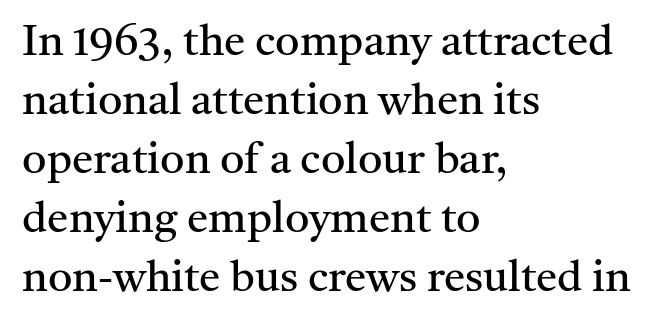
{"serif": "yes", "italic": "no", "bold": "no", "weight": "regular", "width": "normal", "stroke_contrast": "medium", "x_height": "medium", "monospaced": "no", "underline": "no", "align": "left", "line_spacing": "normal", "line_spacing_ratio": 1.37, "letter_spacing": "normal", "letter_spacing_em": 0.0, "glyph_px": 43}
